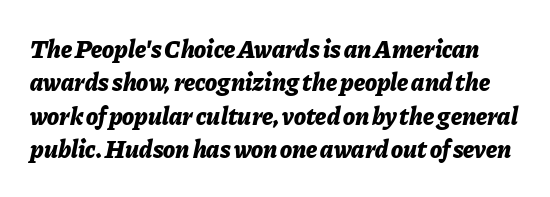
{"italic": "yes", "lean": "right", "slant_degrees": 11, "bold": "yes", "underline": "no", "line_spacing": "normal", "line_spacing_ratio": 1.34, "letter_spacing": "normal", "letter_spacing_em": 0.0, "glyph_px": 25}
